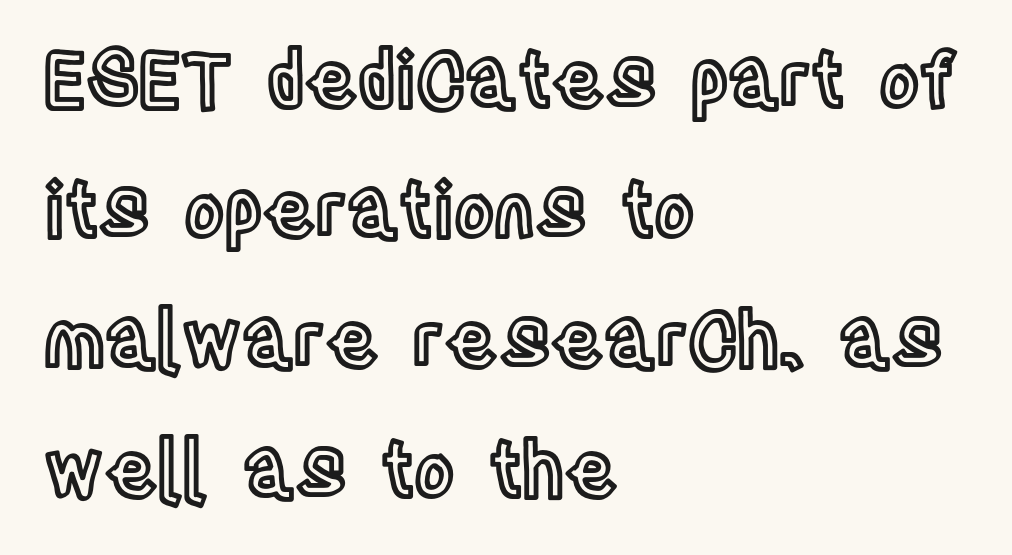
{"italic": "no", "width": "condensed", "x_height": "large", "monospaced": "no", "underline": "no", "align": "left", "line_spacing_ratio": 1.71, "letter_spacing": "normal", "letter_spacing_em": 0.0, "glyph_px": 76}
